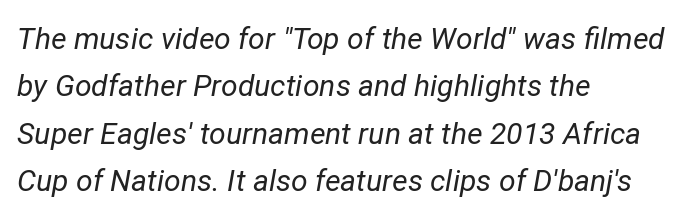
The image shows 30 px regular-weight type, italic (leaning right); set left-aligned, normal line spacing (1.58x), normal letter spacing, not underlined; low stroke contrast and a medium x-height.
